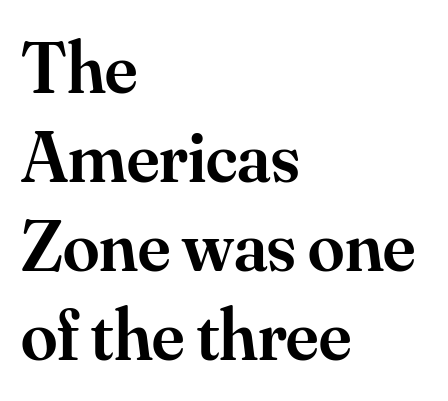
Q: Is the text bold? A: Semi-bold.
Q: Is the text italic (slanted)? A: No, it is upright.
Q: Is the typeface a serif or a sans-serif typeface? A: Serif.
Q: Is the text underlined? A: No.
Q: How is the paragraph aligned? A: Left-aligned.
Q: Is the spacing between letters normal or unusually wide? A: Normal.
Q: Width (condensed, normal, or wide)? A: Normal.
Q: Stroke contrast? A: Medium.
Q: x-height? A: Small.
Q: Monospaced? A: No.
